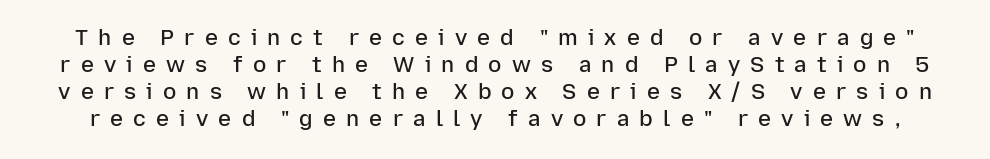
Slightly chunky letters — semibold, I'd say, not full bold. Check the space under the baseline: it is left empty. This sample uses expanded letter spacing, leaving extra air between glyphs. The axis of the letterforms is exactly vertical.
